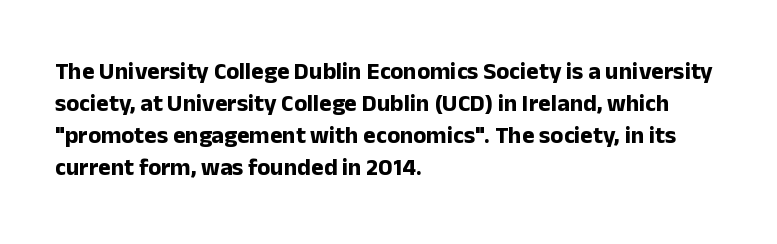
Heavy-handed strokes throughout: this text is bold. Ordinary non-slanted type is in use. The text block is weighted toward the left margin, trailing off unevenly rightward. Students, observe: this is what conventionally led text looks like. Students, note that the glyphs here touch the page at normal intervals. The words here are not underlined.
